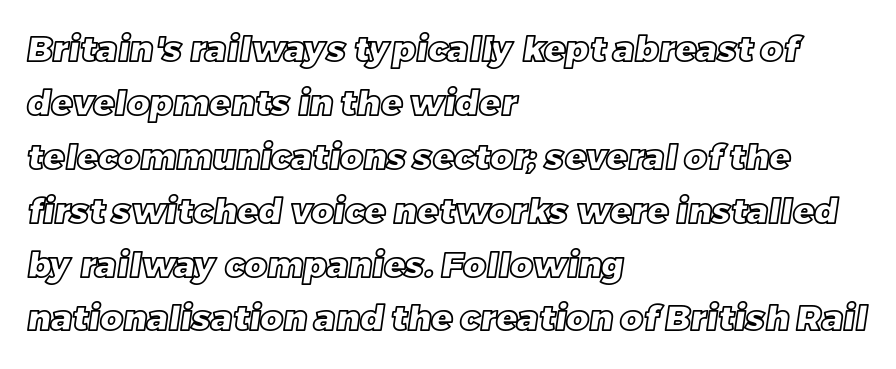
{"width": "normal", "x_height": "large", "monospaced": "no", "underline": "no", "align": "left", "line_spacing": "normal", "line_spacing_ratio": 1.54, "letter_spacing": "normal", "letter_spacing_em": 0.0, "glyph_px": 35}
